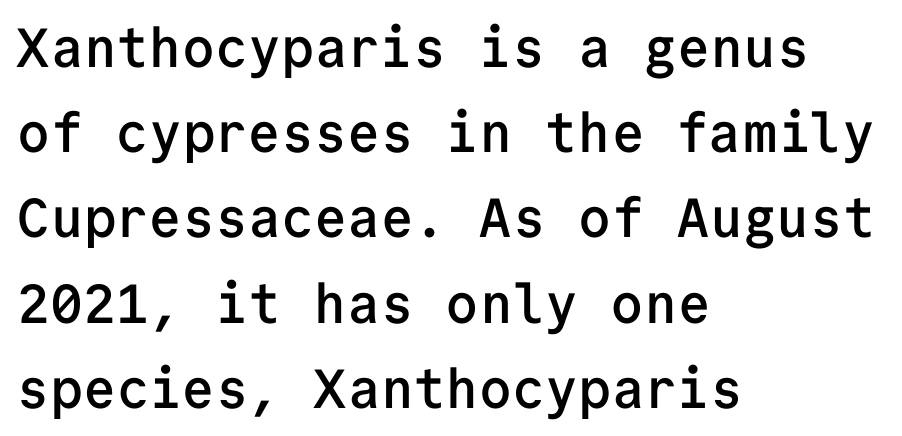
{"serif": "no", "italic": "no", "bold": "semi", "weight": "semibold", "width": "normal", "stroke_contrast": "low", "x_height": "medium", "monospaced": "yes", "underline": "no", "align": "left", "line_spacing": "normal", "line_spacing_ratio": 1.55, "letter_spacing": "normal", "letter_spacing_em": 0.0, "glyph_px": 55}
